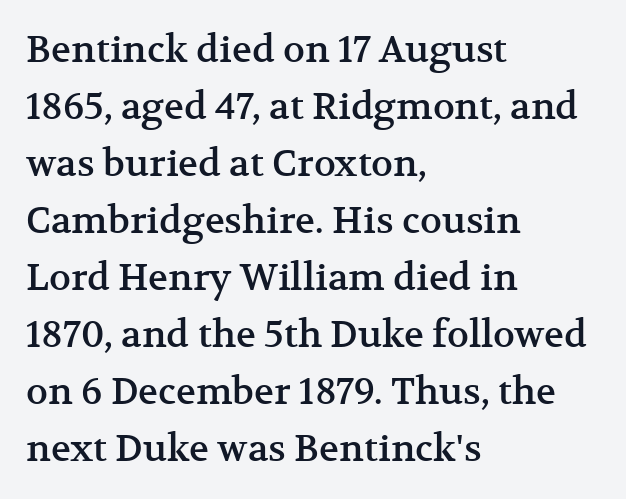
Q: Is the text italic (slanted)? A: No, it is upright.
Q: Is the typeface a serif or a sans-serif typeface? A: Serif.
Q: Is the text underlined? A: No.
Q: How is the paragraph aligned? A: Left-aligned.
Q: Is the spacing between letters normal or unusually wide? A: Normal.
Q: Is the spacing between lines tight, normal or loose? A: Normal.
Q: Width (condensed, normal, or wide)? A: Normal.
Q: Stroke contrast? A: Medium.
Q: x-height? A: Medium.
Q: Monospaced? A: No.
